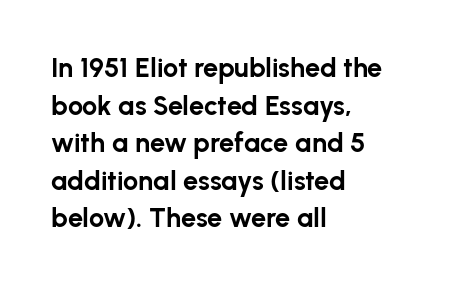
The image shows 27 px bold type, upright; set left-aligned, normal line spacing (1.39x), normal letter spacing, not underlined.
